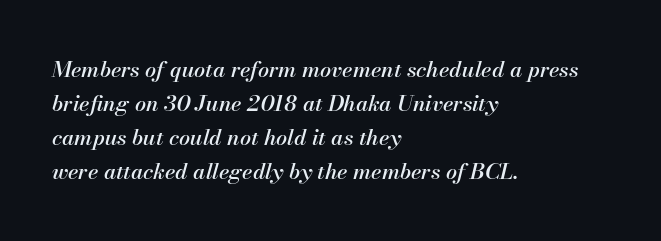
The image shows 22 px text type, italic (leaning right); set left-aligned, normal line spacing (1.55x), normal letter spacing, not underlined.
